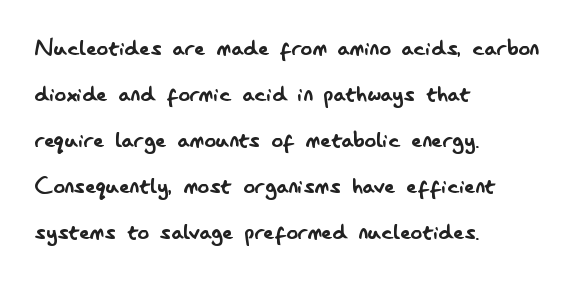
{"serif": "no", "italic": "no", "bold": "no", "weight": "regular", "width": "condensed", "stroke_contrast": "low", "x_height": "small", "monospaced": "no", "underline": "no", "align": "left", "line_spacing": "normal", "line_spacing_ratio": 1.59, "letter_spacing": "normal", "letter_spacing_em": 0.0, "glyph_px": 29}
